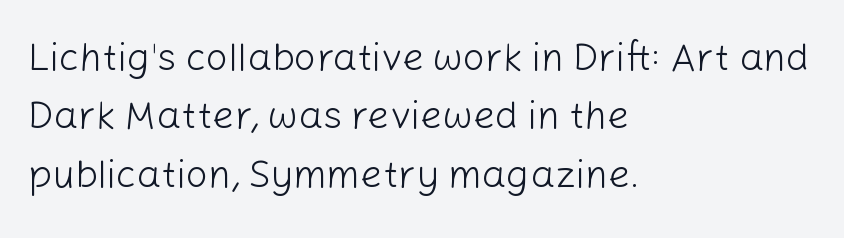
{"serif": "no", "italic": "no", "bold": "no", "weight": "light", "width": "normal", "stroke_contrast": "low", "x_height": "medium", "monospaced": "no", "underline": "no", "align": "left", "line_spacing": "normal", "line_spacing_ratio": 1.5, "letter_spacing": "normal", "letter_spacing_em": 0.0, "glyph_px": 39}
